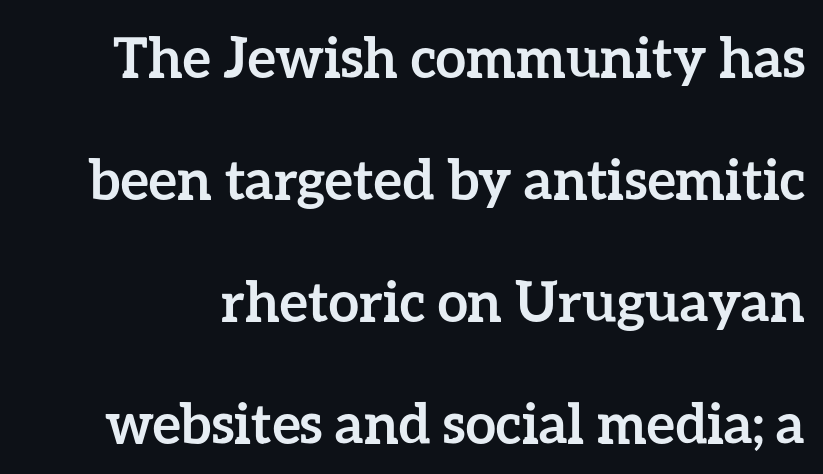
Q: Is the text bold? A: Yes.
Q: Is the text italic (slanted)? A: No, it is upright.
Q: Is the text underlined? A: No.
Q: Is the spacing between letters normal or unusually wide? A: Normal.
Q: Is the spacing between lines tight, normal or loose? A: Loose.
Q: Width (condensed, normal, or wide)? A: Normal.
Q: Stroke contrast? A: Low.
Q: x-height? A: Medium.
Q: Monospaced? A: No.
